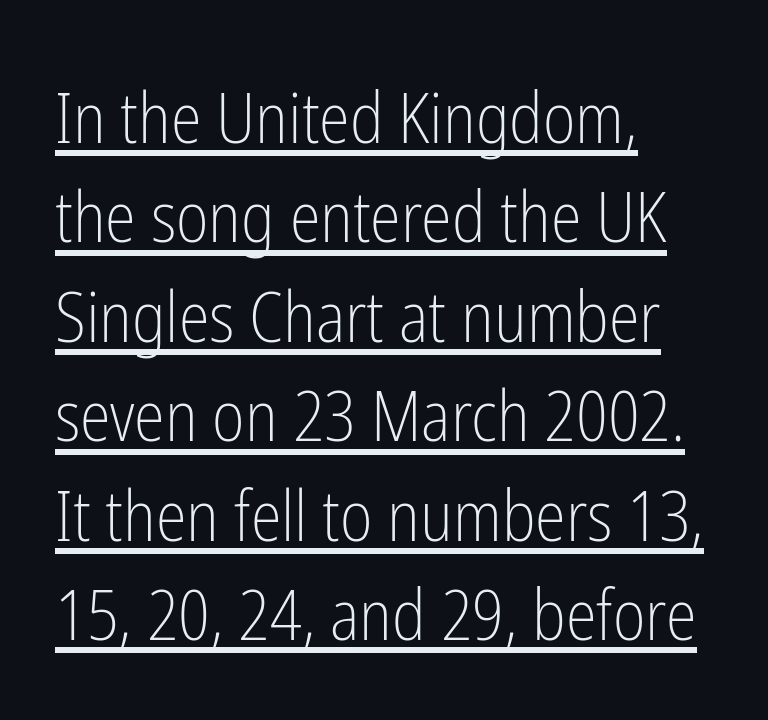
{"serif": "no", "italic": "no", "bold": "no", "weight": "light", "width": "condensed", "stroke_contrast": "low", "x_height": "medium", "monospaced": "no", "underline": "yes", "align": "left", "line_spacing": "normal", "line_spacing_ratio": 1.42, "letter_spacing": "normal", "letter_spacing_em": 0.0, "glyph_px": 70}
